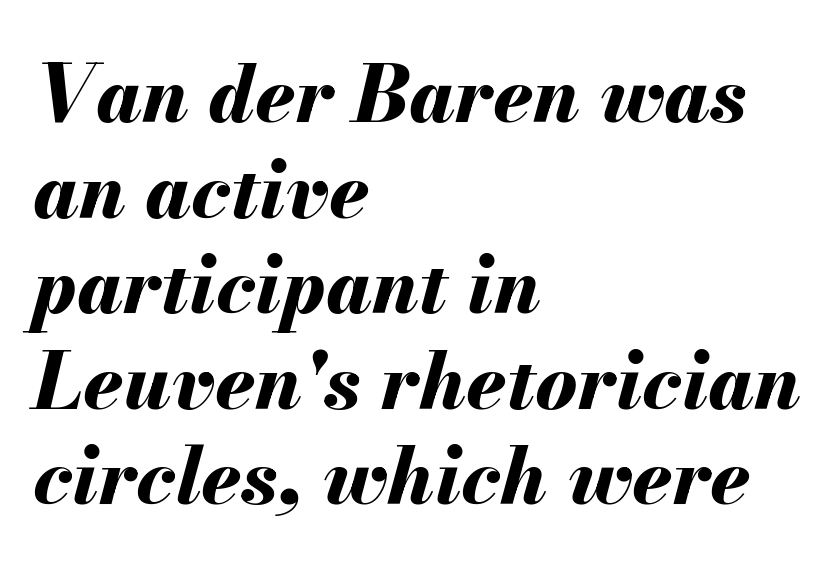
The image shows 79 px bold type, italic (leaning right); set left-aligned, line spacing 1.21x, normal letter spacing, not underlined; medium stroke contrast and a small x-height.
